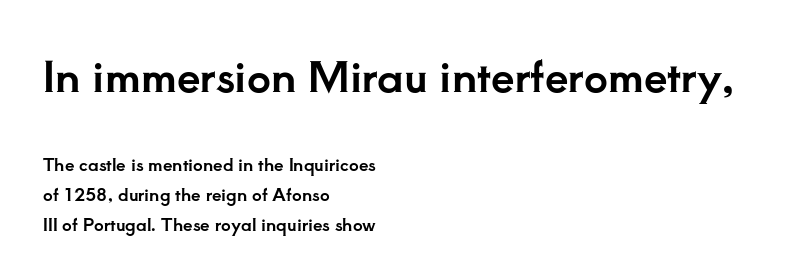
Nothing unusual about the tracking: characters are spaced as the font intends. Rendered with straight, roman letterforms. Does the type have serifs? Yes, each stem ends in a small foot. The passage shown begins with its larger block and ends with its smaller one. Underline: absent.
